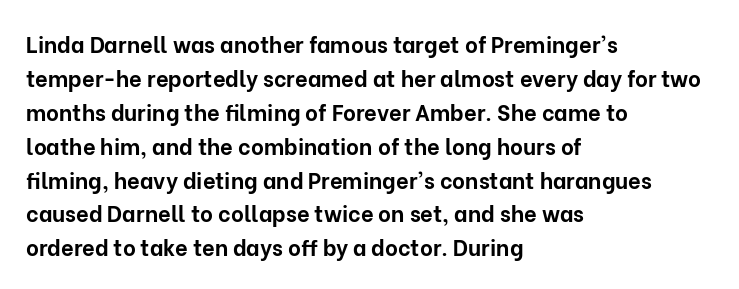
Q: Is the text bold? A: Yes.
Q: Is the text italic (slanted)? A: No, it is upright.
Q: Is the text underlined? A: No.
Q: How is the paragraph aligned? A: Left-aligned.
Q: Is the spacing between letters normal or unusually wide? A: Normal.
Q: Is the spacing between lines tight, normal or loose? A: Normal.
